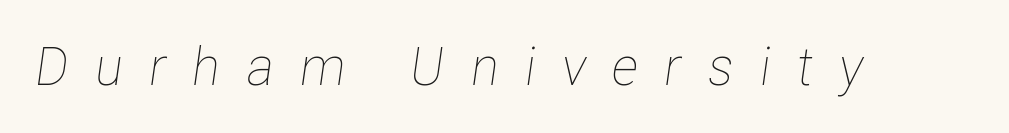
Italic? Definitely — the glyphs are oblique. Looks like regular typesetting: each glyph gets only the width it needs. A quiet, ordinary-to-light weight characterises the typeface. Is the letter spacing exaggerated? Yes — the characters are pushed far apart. The baseline area is clear.
